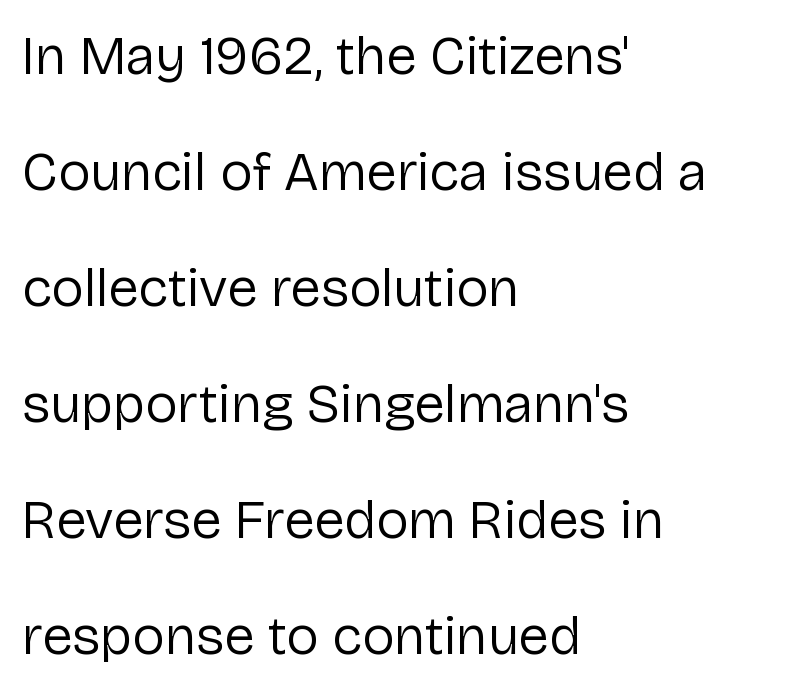
The image shows 55 px regular-weight sans-serif type, upright; set left-aligned, loose line spacing (2.11x), normal letter spacing, not underlined; low stroke contrast and a medium x-height.
